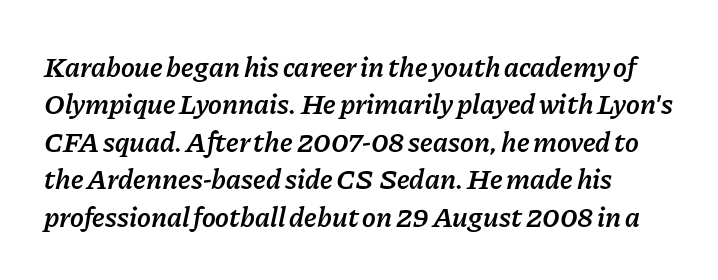
The image shows 29 px semibold type, italic (leaning right); set normal line spacing (1.29x), normal letter spacing, not underlined; low stroke contrast and a medium x-height.
